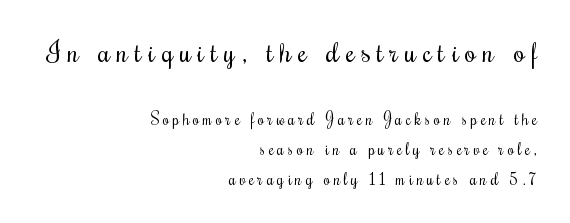
Q: Is the text bold? A: No.
Q: Is the text italic (slanted)? A: Yes.
Q: Is the text underlined? A: No.
Q: How is the paragraph aligned? A: Right-aligned.
Q: Is the spacing between letters normal or unusually wide? A: Unusually wide.
Q: Which block of text is set in a larger size, the first (top) or the second (bottom)? A: The first (top) one.
Q: Width (condensed, normal, or wide)? A: Condensed.
Q: Stroke contrast? A: Medium.
Q: x-height? A: Small.
Q: Monospaced? A: No.
